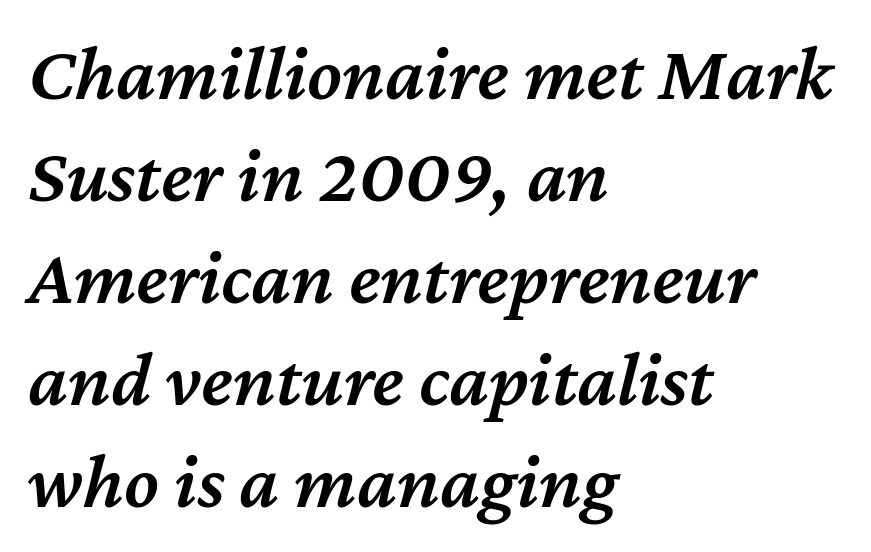
{"italic": "yes", "lean": "right", "slant_degrees": 12, "bold": "semi", "weight": "semibold", "width": "normal", "stroke_contrast": "medium", "x_height": "medium", "monospaced": "no", "underline": "no", "align": "left", "line_spacing": "normal", "line_spacing_ratio": 1.29, "letter_spacing": "normal", "letter_spacing_em": 0.0, "glyph_px": 79}
